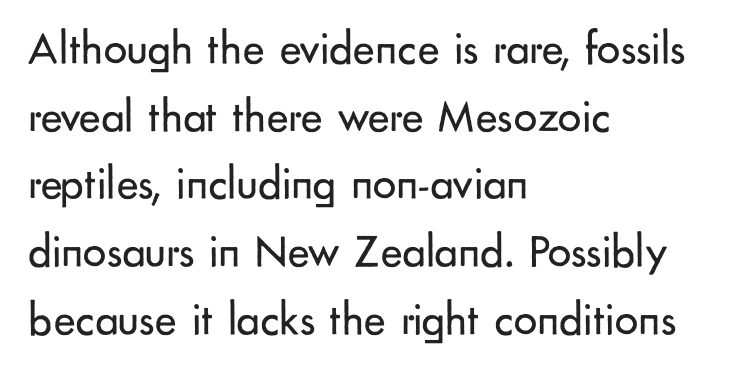
Stroke thickness stays within the range of a standard reading face or lighter. Here the designer chose a conventional face with non-uniform glyph widths. The paragraph has a hard left edge and a soft right edge. This block has exactly the height ordinary leading produces.
